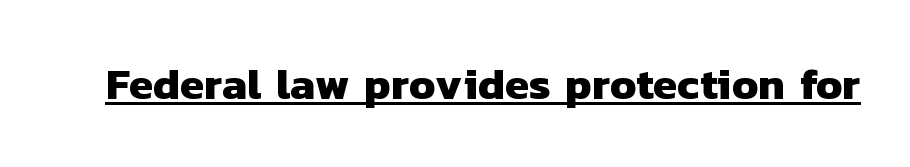
Q: Is the text bold? A: Yes.
Q: Is the typeface a serif or a sans-serif typeface? A: Sans-serif.
Q: Is the text underlined? A: Yes.
Q: Is the spacing between letters normal or unusually wide? A: Normal.
Q: Width (condensed, normal, or wide)? A: Normal.
Q: Stroke contrast? A: Low.
Q: x-height? A: Medium.
Q: Monospaced? A: No.
